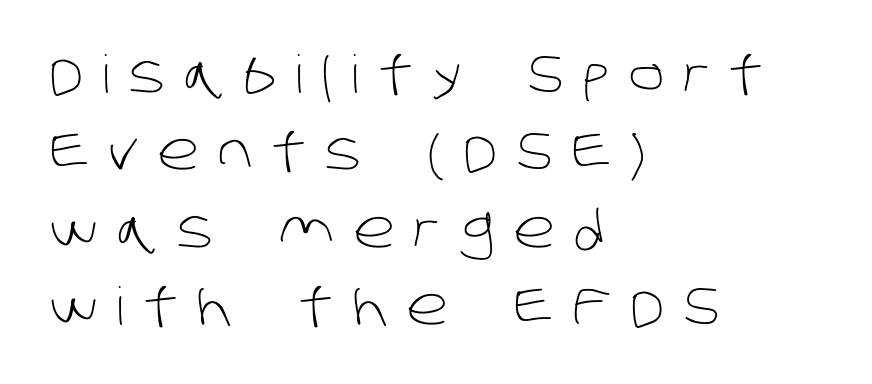
{"serif": "no", "bold": "no", "weight": "light", "width": "normal", "stroke_contrast": "low", "x_height": "large", "monospaced": "no", "underline": "no", "align": "left", "line_spacing": "normal", "line_spacing_ratio": 1.49, "letter_spacing": "wide", "letter_spacing_em": 0.37, "glyph_px": 52}
